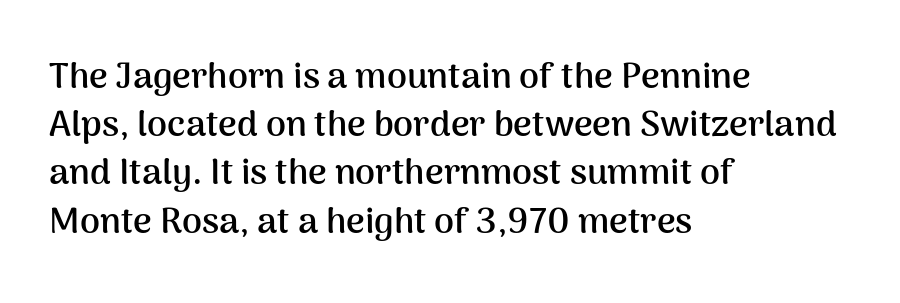
The image shows 36 px semibold sans-serif type, upright; set left-aligned, normal line spacing (1.34x), normal letter spacing, not underlined; medium stroke contrast and a medium x-height.
